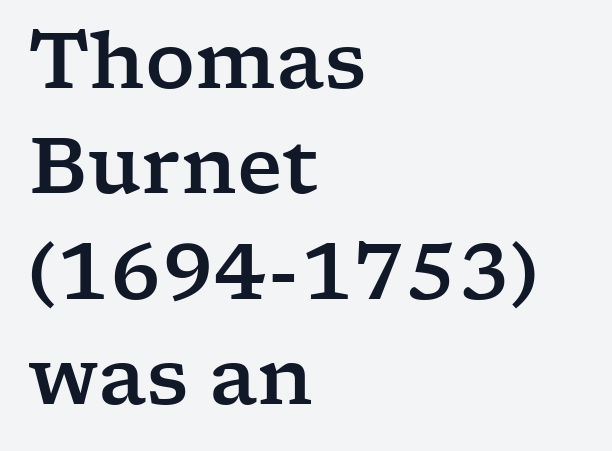
Nobody drew a line under any word here. This rendering employs a face with finishing strokes, i.e., a serif. The lines sit at an ordinary, default distance from one another. Tall strokes in this sample are plumb rather than angled.
